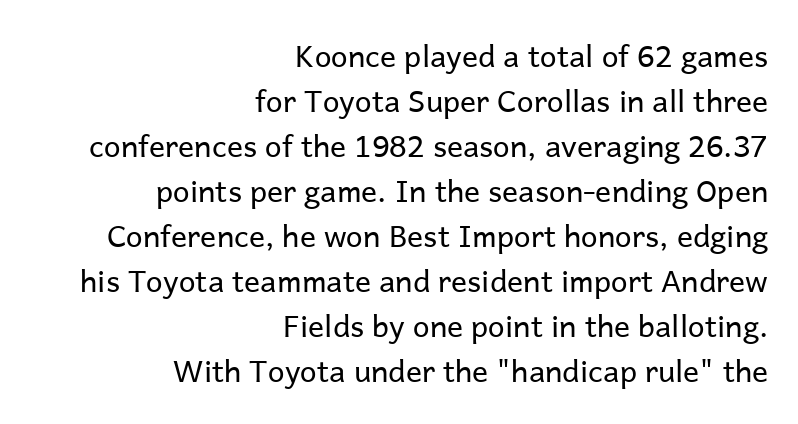
{"serif": "no", "italic": "no", "bold": "no", "weight": "regular", "width": "normal", "stroke_contrast": "low", "x_height": "medium", "monospaced": "no", "underline": "no", "align": "right", "line_spacing": "normal", "line_spacing_ratio": 1.5, "letter_spacing": "normal", "letter_spacing_em": 0.0, "glyph_px": 30}
